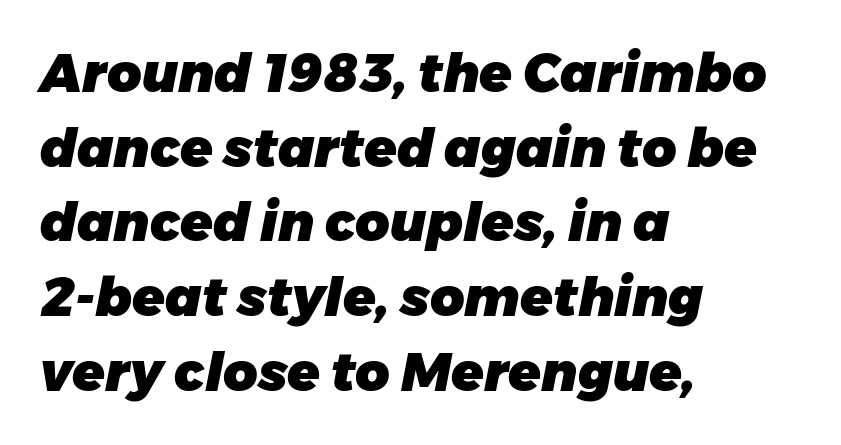
{"italic": "yes", "lean": "right", "slant_degrees": 11, "bold": "yes", "weight": "heavy", "width": "normal", "stroke_contrast": "low", "x_height": "medium", "monospaced": "no", "underline": "no", "align": "left", "line_spacing": "normal", "line_spacing_ratio": 1.41, "letter_spacing": "normal", "letter_spacing_em": 0.0, "glyph_px": 53}
